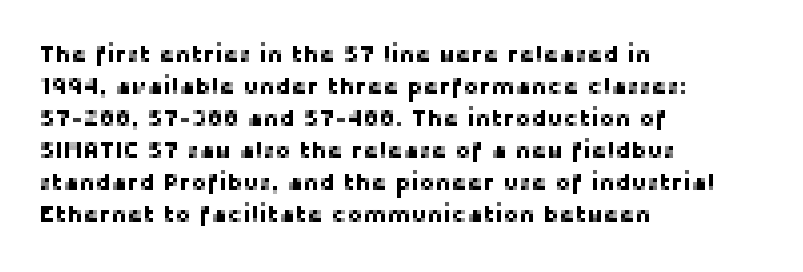
The image shows 24 px text type, upright; set left-aligned, normal line spacing (1.33x), normal letter spacing, not underlined.
